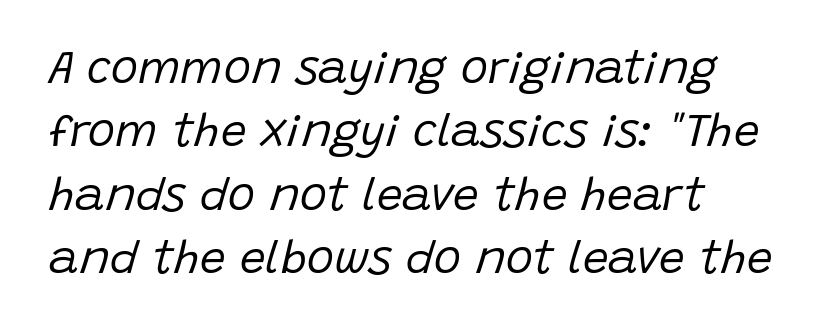
The image shows 46 px regular-weight type, italic (leaning right); set left-aligned, normal line spacing (1.38x), normal letter spacing, not underlined; low stroke contrast and a large x-height.
